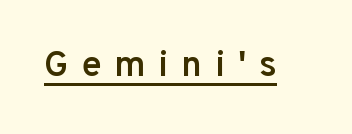
The image shows 36 px semibold sans-serif type, upright; set unusually wide letter spacing (+0.36 em), underlined; low stroke contrast and a medium x-height.
